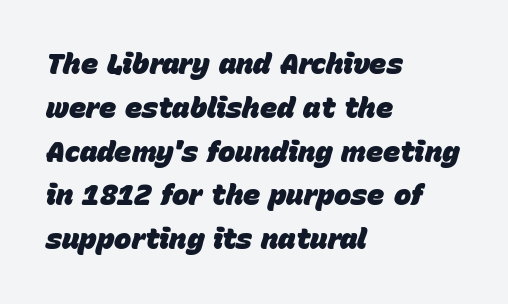
Note the varied advance widths — an 'i' is clearly narrower than an 'm'. The passage is arranged the way most books set body copy — flush left. Baseline-to-baseline distance is the conventional proportion of letter height. Students, this is bold: see how much ink each stroke carries.
